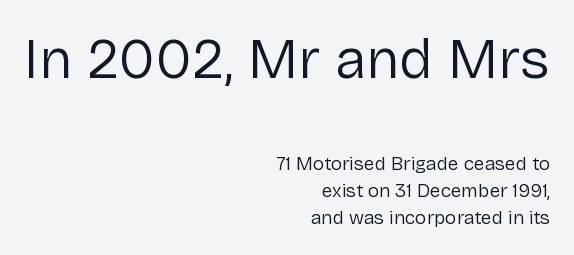
The image shows 57 px regular-weight sans-serif type, upright; set right-aligned, normal line spacing (1.44x), normal letter spacing, not underlined; the first (top) block is 3.0x larger; low stroke contrast and a medium x-height.
